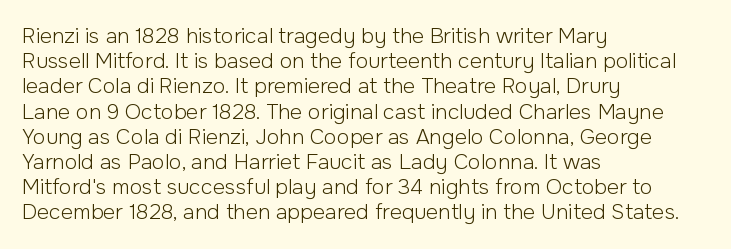
The image shows 21 px text type, upright; set left-aligned, line spacing 1.2x, normal letter spacing, not underlined.
